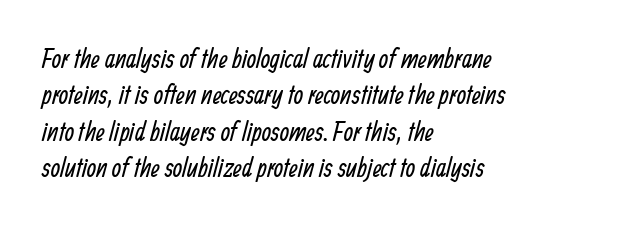
In terms of leading, this rendering sits right in the middle. This rendering features lettering with no underline. Is this a heavy cut? Hardly; it is regular or lighter. Tracking value appears to be zero — textbook default spacing. Left-aligned paragraph, ragged on the right.
